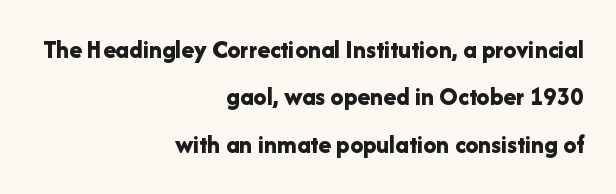
The strokes are fattened all the way to bold. Just letters on the line, the space beneath them empty. The lettering stays uniformly vertical, giving the passage a roman look. Between one letter and the next there's only the usual sliver of space. A student would call this right alignment; a typographer would say flush right, rag left.
